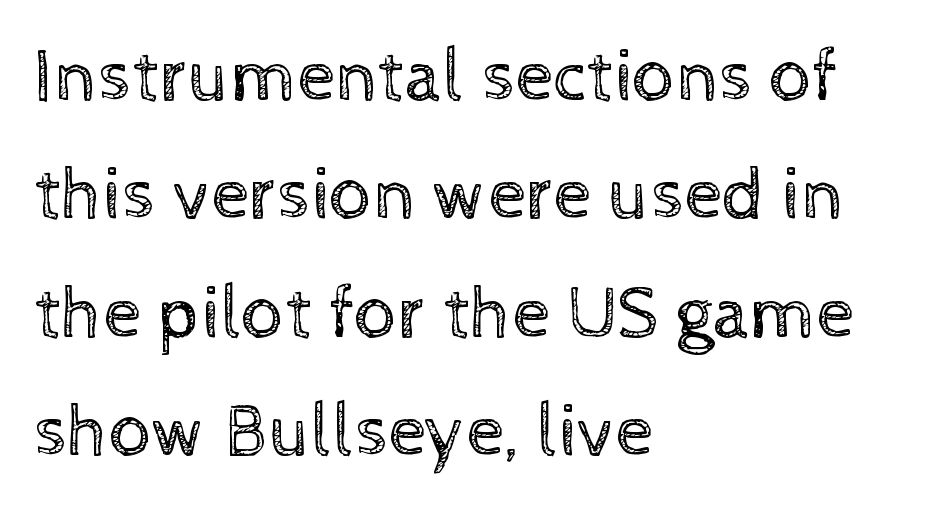
This sample uses plain, unmodified letter spacing. The gap between lines stays unmarked. Note the varied advance widths — an 'i' is clearly narrower than an 'm'. Horizontal alignment here is leftward, the default for most running prose. The font is comparable to plain body text, perhaps lighter. Vertical spacing — default.
